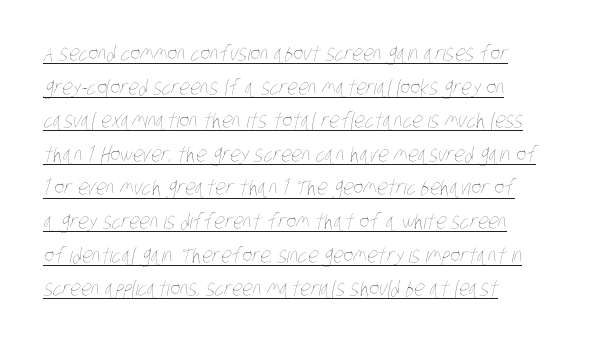
{"bold": "no", "underline": "yes", "align": "left", "line_spacing": "normal", "line_spacing_ratio": 1.6, "letter_spacing": "normal", "letter_spacing_em": 0.0, "glyph_px": 21}
